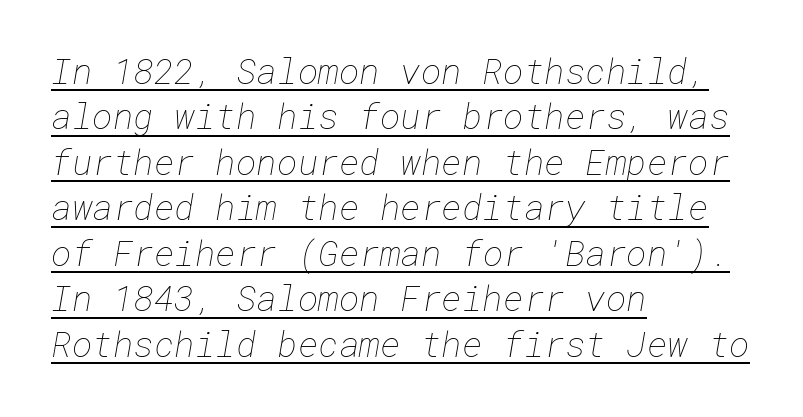
Tracking value appears to be zero — textbook default spacing. Descenders here cross a horizontal rule under the line. Each line starts at the same left margin while the right side varies. Whoever set this chose a conventional vertical rhythm.
